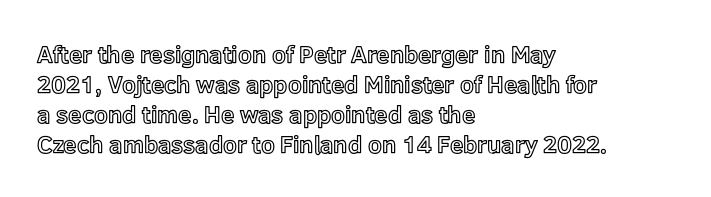
Q: Is the text italic (slanted)? A: No, it is upright.
Q: Is the text underlined? A: No.
Q: How is the paragraph aligned? A: Left-aligned.
Q: Is the spacing between letters normal or unusually wide? A: Normal.
Q: Is the spacing between lines tight, normal or loose? A: Normal.
